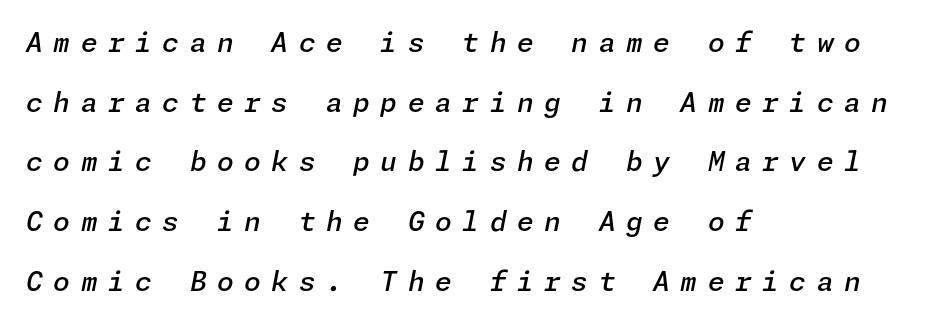
Q: Is the text bold? A: Semi-bold.
Q: Is the text italic (slanted)? A: Yes, it leans right by about 11 degrees.
Q: Is the text underlined? A: No.
Q: How is the paragraph aligned? A: Left-aligned.
Q: Is the spacing between letters normal or unusually wide? A: Unusually wide.
Q: Is the spacing between lines tight, normal or loose? A: Loose.
